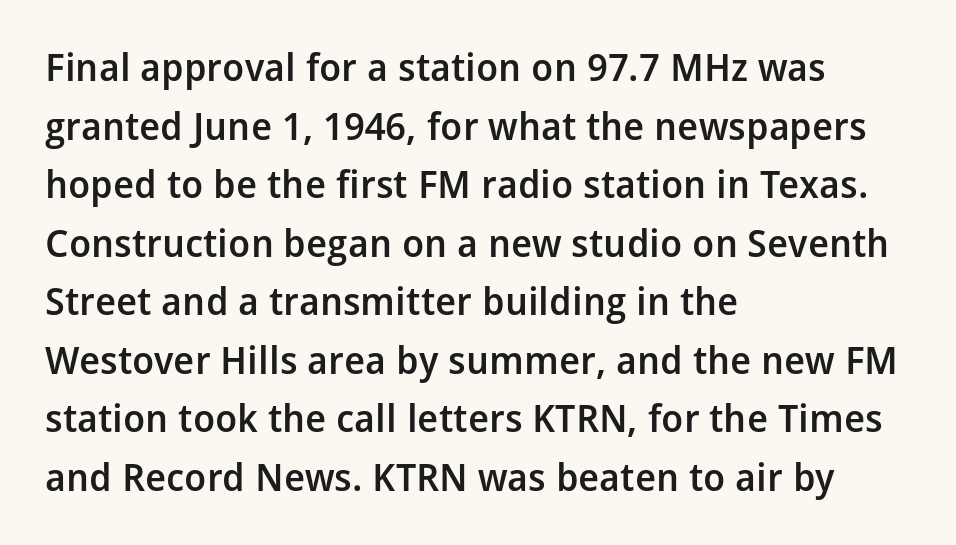
These words are printed semibold, heavier than regular yet not bold. If you drew a ruler down the left edge, every line would touch it. The passage shown is not underscored anywhere. Regarding leading, the lines here are spaced in the standard way. Ordinary non-slanted type is in use.
